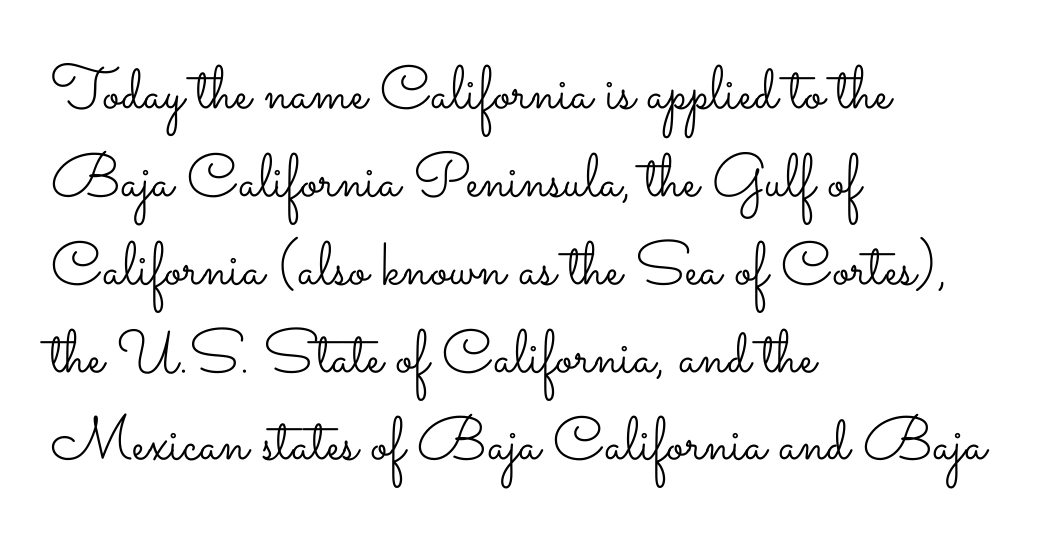
{"bold": "no", "weight": "light", "width": "wide", "stroke_contrast": "low", "x_height": "small", "monospaced": "no", "underline": "no", "align": "left", "line_spacing": "normal", "line_spacing_ratio": 1.44, "letter_spacing": "normal", "letter_spacing_em": 0.0, "glyph_px": 61}
